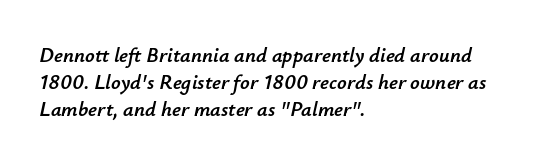
{"italic": "yes", "lean": "right", "slant_degrees": 12, "underline": "no", "align": "left", "line_spacing": "normal", "line_spacing_ratio": 1.29, "letter_spacing": "normal", "letter_spacing_em": 0.0, "glyph_px": 21}
